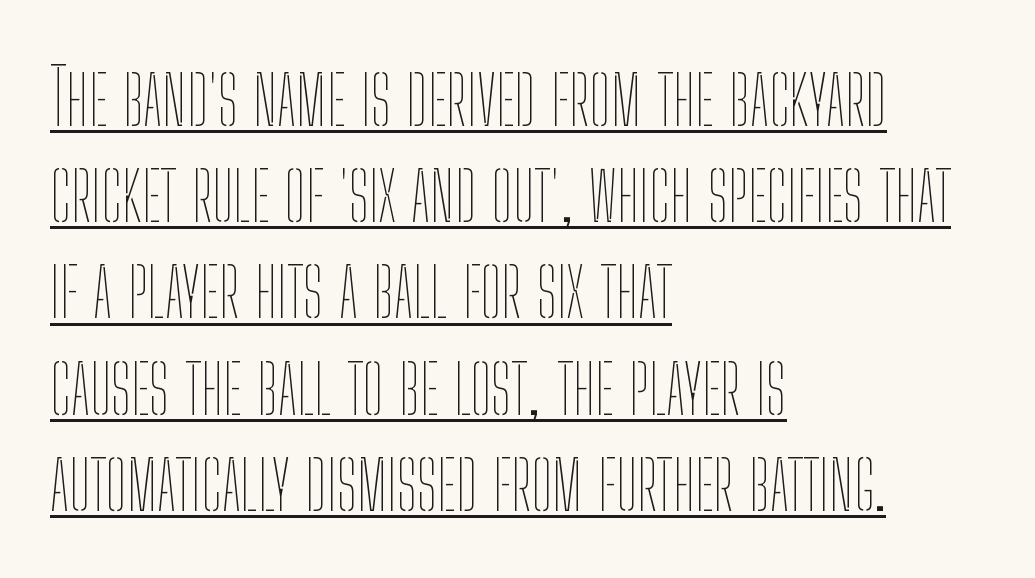
Q: Is the text bold? A: No.
Q: Is the text italic (slanted)? A: No, it is upright.
Q: Is the text underlined? A: Yes.
Q: How is the paragraph aligned? A: Left-aligned.
Q: Is the spacing between letters normal or unusually wide? A: Normal.
Q: Is the spacing between lines tight, normal or loose? A: Normal.
Q: Width (condensed, normal, or wide)? A: Condensed.
Q: Stroke contrast? A: Low.
Q: x-height? A: Medium.
Q: Monospaced? A: No.
